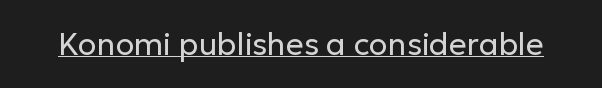
Q: Is the text bold? A: No.
Q: Is the text italic (slanted)? A: No, it is upright.
Q: Is the typeface a serif or a sans-serif typeface? A: Sans-serif.
Q: Is the text underlined? A: Yes.
Q: Is the spacing between letters normal or unusually wide? A: Normal.
Q: Width (condensed, normal, or wide)? A: Normal.
Q: Stroke contrast? A: Low.
Q: x-height? A: Medium.
Q: Monospaced? A: No.
